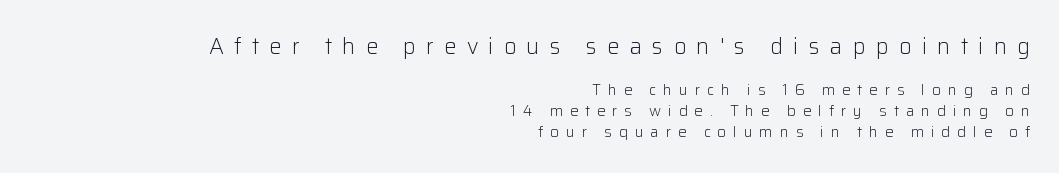
This rendering uses right alignment, leaving the left contour irregular. A roman cut, with each character standing at attention. Underline: absent. Vertically, the passage feels balanced, rows spaced as you'd expect. Compared with typical body copy, the letter spacing here is much looser.
